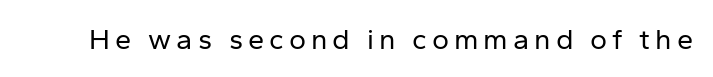
Q: Is the text bold? A: No.
Q: Is the text italic (slanted)? A: No, it is upright.
Q: Is the typeface a serif or a sans-serif typeface? A: Sans-serif.
Q: Is the text underlined? A: No.
Q: Width (condensed, normal, or wide)? A: Normal.
Q: Stroke contrast? A: Low.
Q: x-height? A: Medium.
Q: Monospaced? A: No.
